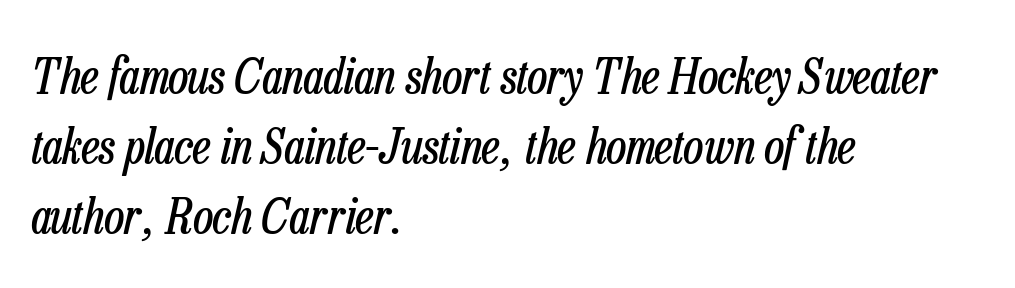
Q: Is the text bold? A: No.
Q: Is the text italic (slanted)? A: Yes, it leans right by about 13 degrees.
Q: Is the text underlined? A: No.
Q: How is the paragraph aligned? A: Left-aligned.
Q: Is the spacing between letters normal or unusually wide? A: Normal.
Q: Is the spacing between lines tight, normal or loose? A: Normal.
Q: Width (condensed, normal, or wide)? A: Condensed.
Q: Stroke contrast? A: Low.
Q: x-height? A: Medium.
Q: Monospaced? A: No.
